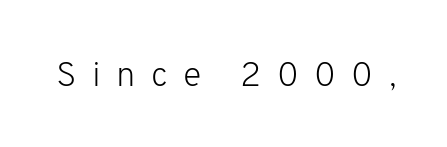
{"serif": "no", "italic": "no", "bold": "no", "weight": "light", "width": "normal", "stroke_contrast": "low", "x_height": "medium", "monospaced": "no", "underline": "no", "letter_spacing": "wide", "letter_spacing_em": 0.44, "glyph_px": 35}
